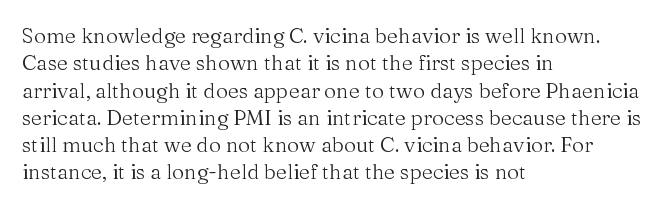
Q: Is the text bold? A: No.
Q: Is the text italic (slanted)? A: No, it is upright.
Q: Is the text underlined? A: No.
Q: How is the paragraph aligned? A: Left-aligned.
Q: Is the spacing between letters normal or unusually wide? A: Normal.
Q: Is the spacing between lines tight, normal or loose? A: Normal.
